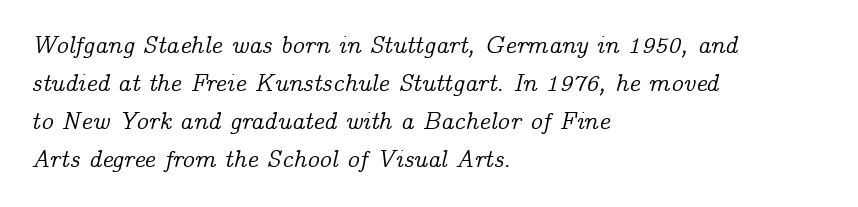
The image shows 24 px text type, italic (leaning right); set left-aligned, normal line spacing (1.58x), normal letter spacing, not underlined.
